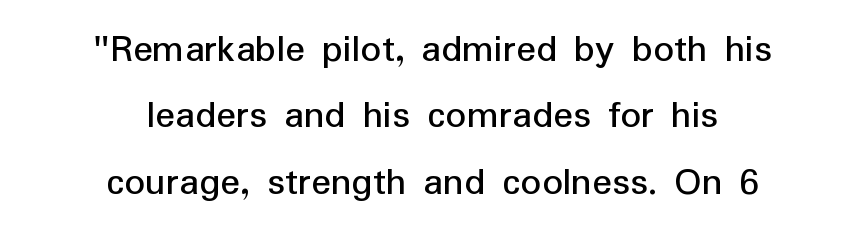
The image shows 41 px sans-serif type, upright; set centered, normal line spacing (1.62x), normal letter spacing, not underlined; low stroke contrast and a medium x-height.
